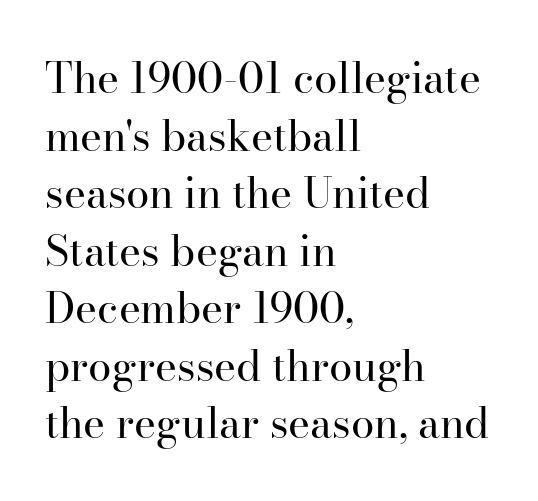
{"serif": "yes", "italic": "no", "bold": "no", "weight": "regular", "width": "normal", "stroke_contrast": "high", "x_height": "small", "monospaced": "no", "underline": "no", "align": "left", "line_spacing": "normal", "line_spacing_ratio": 1.37, "letter_spacing": "normal", "letter_spacing_em": 0.0, "glyph_px": 42}
